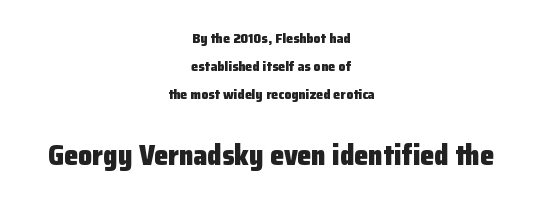
Character widths vary here, with narrow letters taking less room than wide ones. The words here are not underlined. In terms of letterform style, serifs are entirely absent. What stands out about the letter spacing? Nothing — it is the standard amount.
